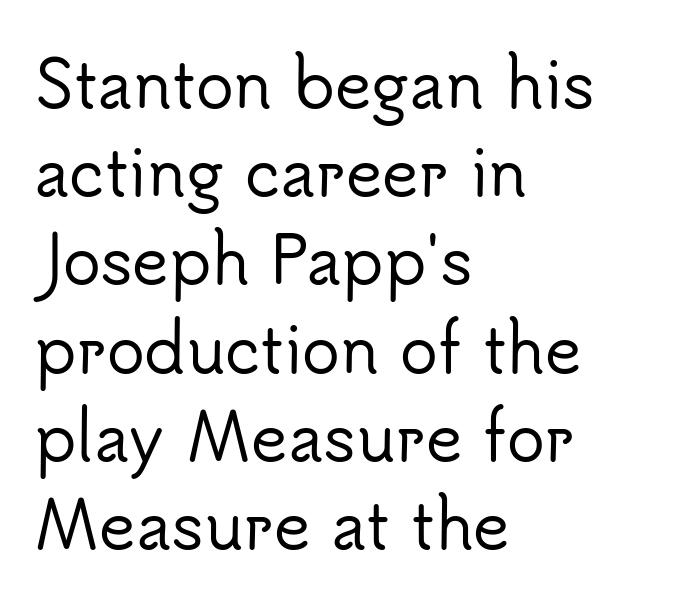
Q: Is the text italic (slanted)? A: No, it is upright.
Q: Is the typeface a serif or a sans-serif typeface? A: Sans-serif.
Q: Is the text underlined? A: No.
Q: How is the paragraph aligned? A: Left-aligned.
Q: Is the spacing between letters normal or unusually wide? A: Normal.
Q: Is the spacing between lines tight, normal or loose? A: Normal.
Q: Width (condensed, normal, or wide)? A: Normal.
Q: Stroke contrast? A: Low.
Q: x-height? A: Small.
Q: Monospaced? A: No.
